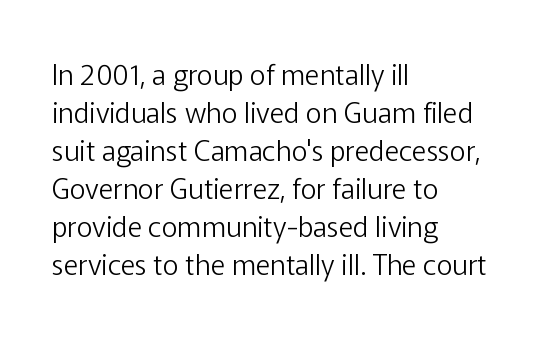
The image shows 28 px light sans-serif type, upright; set left-aligned, normal line spacing (1.36x), normal letter spacing, not underlined; low stroke contrast and a medium x-height.
